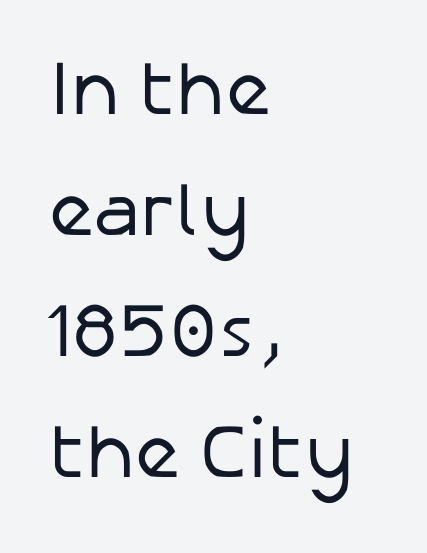
Q: Is the text bold? A: No.
Q: Is the text italic (slanted)? A: No, it is upright.
Q: Is the typeface a serif or a sans-serif typeface? A: Sans-serif.
Q: Is the text underlined? A: No.
Q: How is the paragraph aligned? A: Left-aligned.
Q: Is the spacing between letters normal or unusually wide? A: Normal.
Q: Is the spacing between lines tight, normal or loose? A: Normal.
Q: Width (condensed, normal, or wide)? A: Normal.
Q: Stroke contrast? A: Low.
Q: x-height? A: Medium.
Q: Monospaced? A: No.
